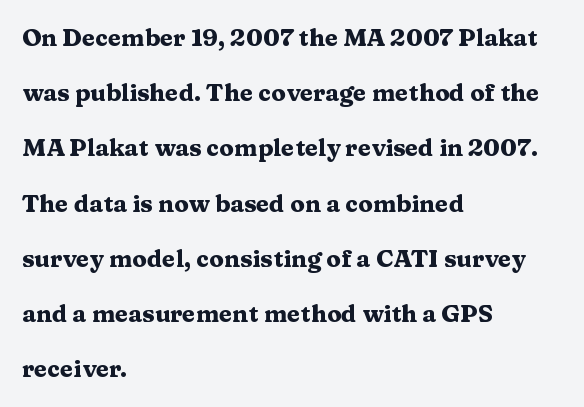
The image shows 24 px bold type, upright; set left-aligned, loose line spacing (2.3x), normal letter spacing, not underlined.
